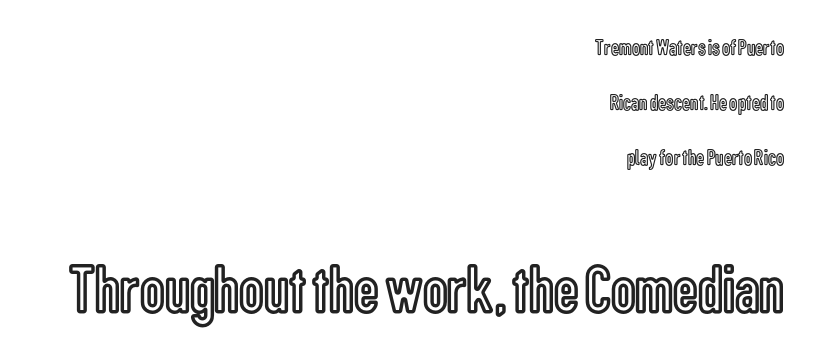
{"italic": "no", "width": "condensed", "x_height": "medium", "monospaced": "no", "underline": "no", "align": "right", "line_spacing": "loose", "line_spacing_ratio": 2.39, "letter_spacing": "normal", "letter_spacing_em": 0.0, "larger_block": "second", "size_ratio": 3.0, "glyph_px": 69}
